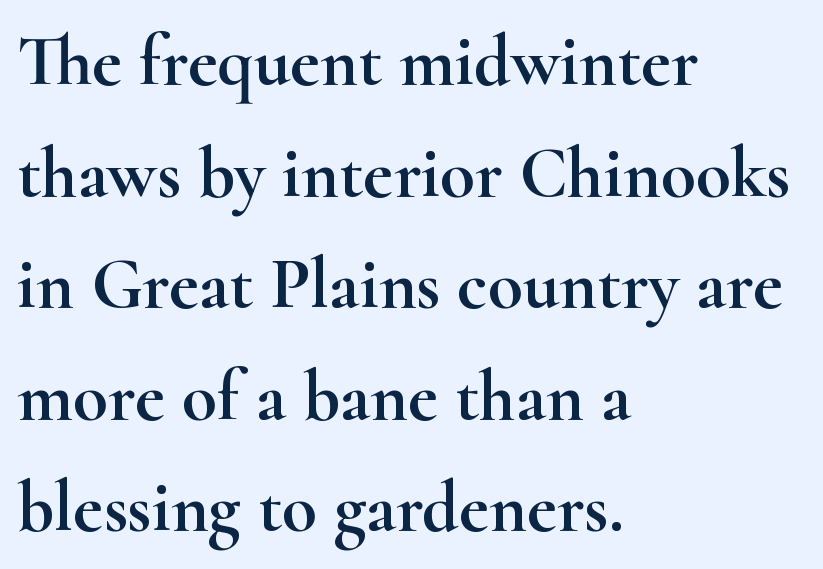
The image shows 72 px wide serif type, upright; set left-aligned, normal line spacing (1.55x), normal letter spacing, not underlined; high stroke contrast and a small x-height.
